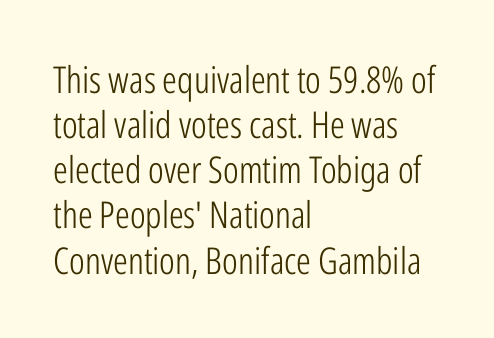
The image shows 37 px light, condensed sans-serif type, upright; set left-aligned, line spacing 1.22x, normal letter spacing, not underlined; low stroke contrast and a medium x-height.
